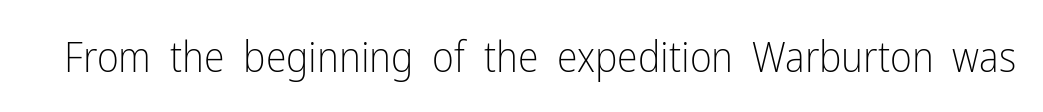
Q: Is the text bold? A: No.
Q: Is the text italic (slanted)? A: No, it is upright.
Q: Is the typeface a serif or a sans-serif typeface? A: Sans-serif.
Q: Is the text underlined? A: No.
Q: Is the spacing between letters normal or unusually wide? A: Normal.
Q: Width (condensed, normal, or wide)? A: Condensed.
Q: Stroke contrast? A: Low.
Q: x-height? A: Medium.
Q: Monospaced? A: No.
